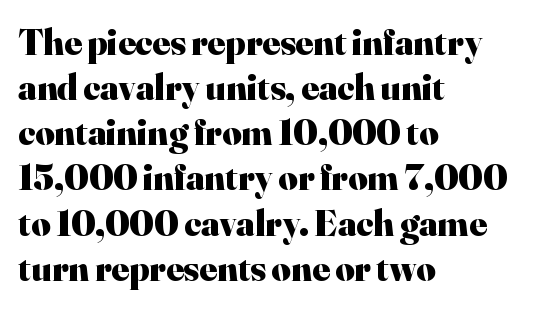
The image shows 37 px heavy serif type, upright; set left-aligned, line spacing 1.22x, normal letter spacing, not underlined; high stroke contrast and a small x-height.
